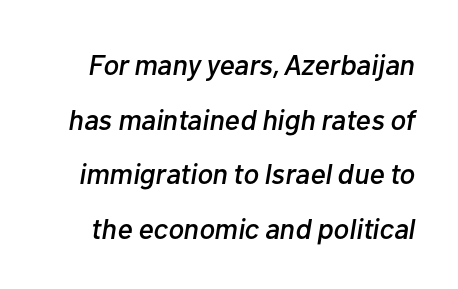
Q: Is the text italic (slanted)? A: Yes, it leans right by about 10 degrees.
Q: Is the text underlined? A: No.
Q: Is the spacing between letters normal or unusually wide? A: Normal.
Q: Width (condensed, normal, or wide)? A: Normal.
Q: Stroke contrast? A: Low.
Q: x-height? A: Medium.
Q: Monospaced? A: No.
